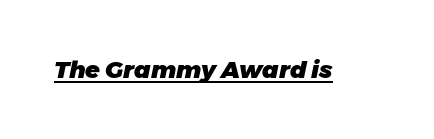
Q: Is the text bold? A: Yes.
Q: Is the text italic (slanted)? A: Yes, it leans right by about 11 degrees.
Q: Is the text underlined? A: Yes.
Q: Is the spacing between letters normal or unusually wide? A: Normal.
